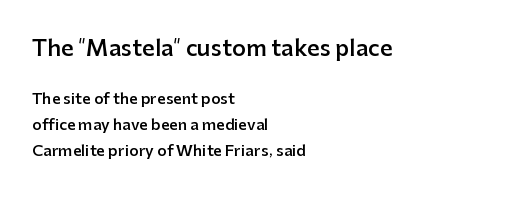
The letters stand upright; this is a roman face. The passage is arranged the way most books set body copy — flush left. Note: larger setting up top, smaller setting below. Bold? Not quite — semibold, heavier than regular but stopping short. Compared with typical body copy, the letter spacing here is the same. Quick note: underline off.
